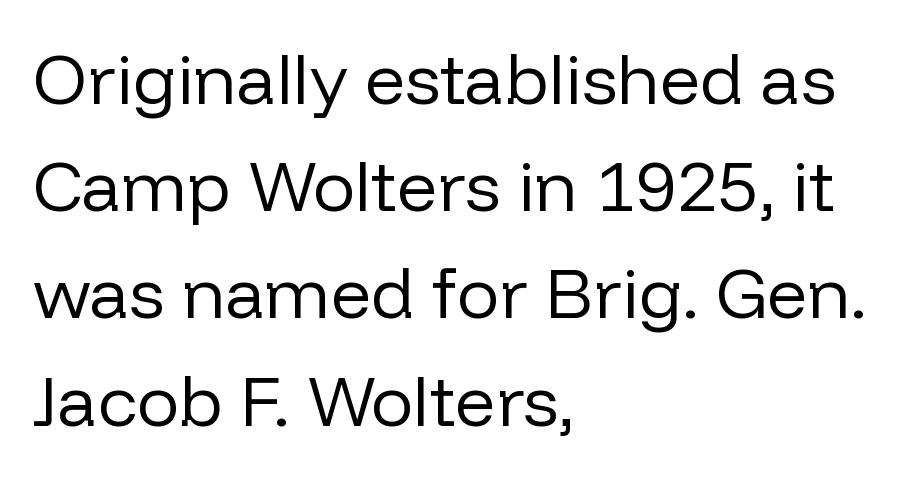
The image shows 71 px regular-weight sans-serif type, upright; set left-aligned, normal line spacing (1.51x), normal letter spacing, not underlined; low stroke contrast and a medium x-height.
